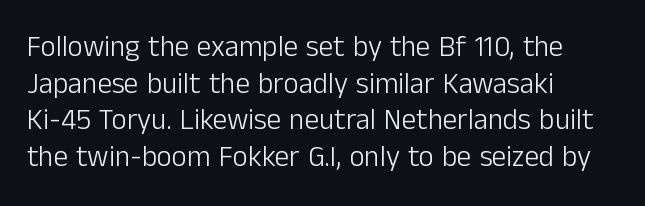
The image shows 29 px light sans-serif type, upright; set left-aligned, normal line spacing (1.26x), normal letter spacing, not underlined; low stroke contrast and a medium x-height.
